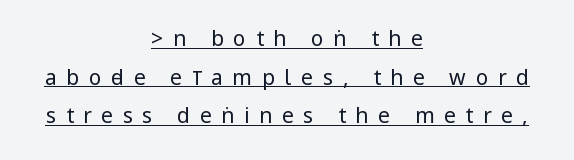
Short and long lines alike share a common midpoint. Each line of the rendering has a horizontal stroke beneath the glyphs. The font's upright variant was chosen for this text. This sample uses expanded letter spacing, leaving extra air between glyphs. The letters look calm and open, with moderate or lighter stems.
